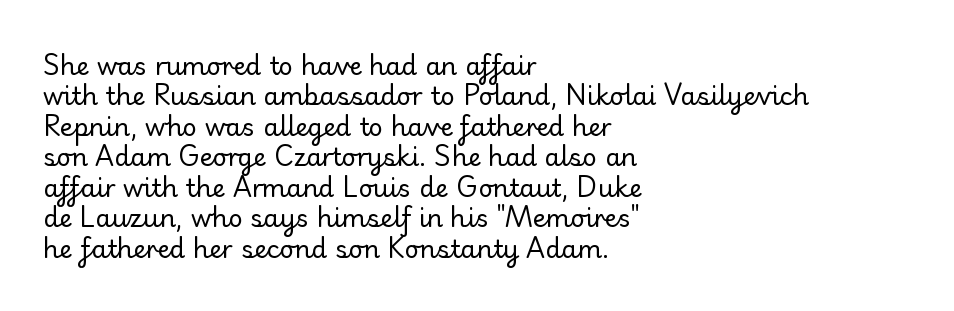
Nope, not italic — everything's standing straight. Only glyphs here, with clear space below each row. Leftover space on each line is placed entirely after the last word. The gaps between neighbouring characters are ordinary and unremarkable. A light-to-regular cut is what we see here.
